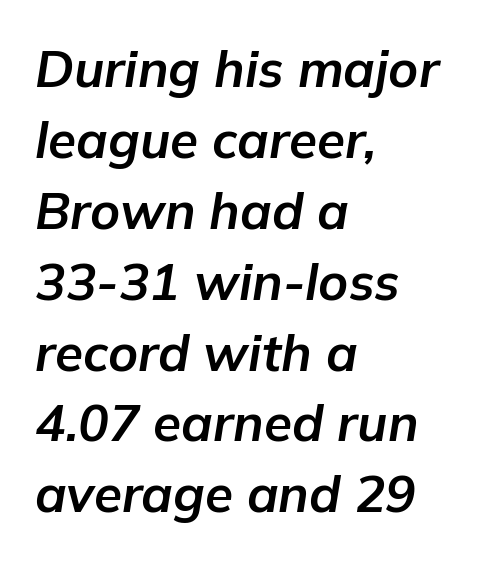
Q: Is the text bold? A: Yes.
Q: Is the text italic (slanted)? A: Yes, it leans right by about 9 degrees.
Q: Is the text underlined? A: No.
Q: How is the paragraph aligned? A: Left-aligned.
Q: Is the spacing between letters normal or unusually wide? A: Normal.
Q: Is the spacing between lines tight, normal or loose? A: Normal.
Q: Width (condensed, normal, or wide)? A: Normal.
Q: Stroke contrast? A: Low.
Q: x-height? A: Medium.
Q: Monospaced? A: No.
